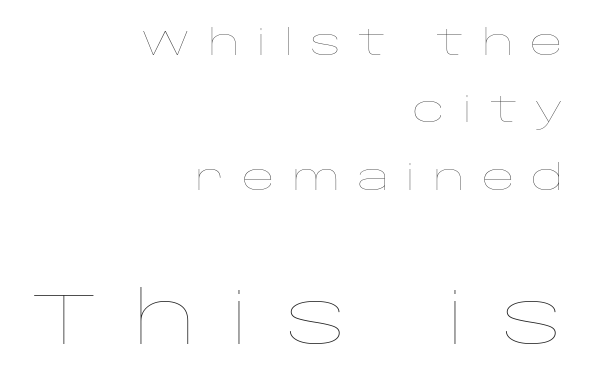
Q: Is the text bold? A: No.
Q: Is the text italic (slanted)? A: No, it is upright.
Q: Is the text underlined? A: No.
Q: How is the paragraph aligned? A: Right-aligned.
Q: Is the spacing between letters normal or unusually wide? A: Unusually wide.
Q: Which block of text is set in a larger size, the first (top) or the second (bottom)? A: The second (bottom) one.
Q: Width (condensed, normal, or wide)? A: Wide.
Q: Stroke contrast? A: Low.
Q: x-height? A: Large.
Q: Monospaced? A: No.
